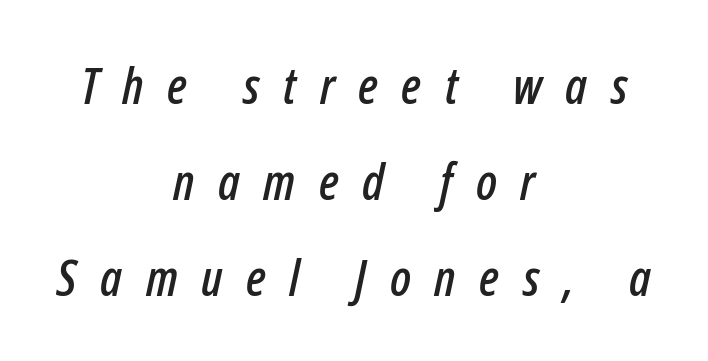
Reading down the column, the eye jumps a long way to each next line. Short and long lines alike share a common midpoint. Characters follow at a spacing far wider than the type designer built in. Rule under the text: the space is simply empty.
